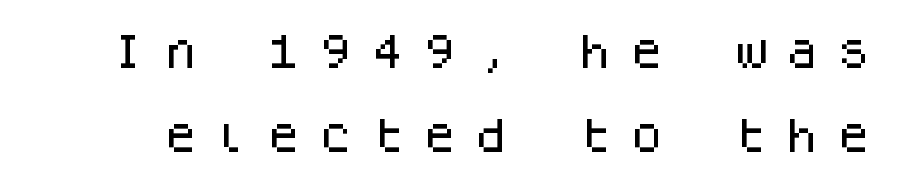
Q: Is the text italic (slanted)? A: No, it is upright.
Q: Is the typeface a serif or a sans-serif typeface? A: Sans-serif.
Q: Is the text underlined? A: No.
Q: Is the spacing between letters normal or unusually wide? A: Unusually wide.
Q: Is the spacing between lines tight, normal or loose? A: Loose.
Q: Width (condensed, normal, or wide)? A: Normal.
Q: Stroke contrast? A: Low.
Q: x-height? A: Large.
Q: Monospaced? A: Yes.
